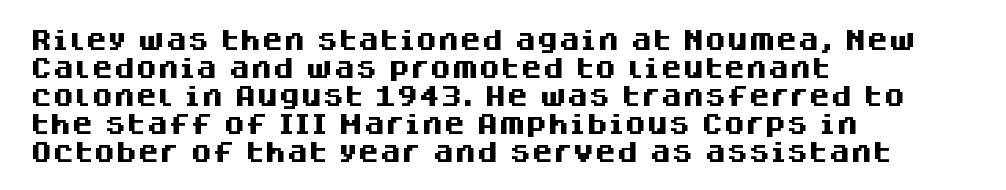
The axis of the letterforms is exactly vertical. Leftover space on each line is placed entirely after the last word. Each row of text sits above clean, open space. Students, note that the glyphs here touch the page at normal intervals.
